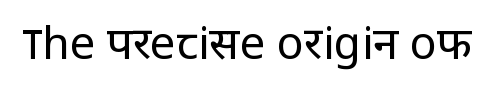
Look at the tracking — it's just the regular setting, nothing added. To sum up the face: it is a sans, with no serifs. Varying glyph widths throughout — classic text-font behaviour. Weight class: somewhere from thin through regular. Lines of text with bare space underneath.
